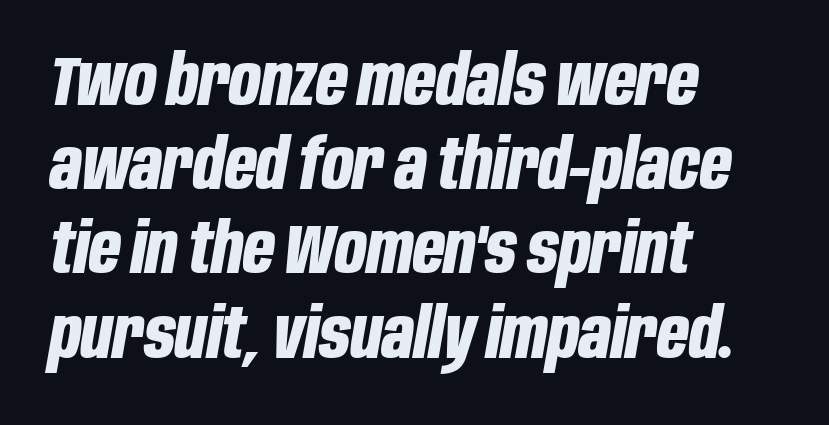
{"italic": "yes", "lean": "right", "slant_degrees": 10, "bold": "yes", "weight": "bold", "width": "condensed", "stroke_contrast": "low", "x_height": "large", "monospaced": "no", "underline": "no", "align": "left", "line_spacing_ratio": 1.22, "letter_spacing": "normal", "letter_spacing_em": 0.0, "glyph_px": 69}
